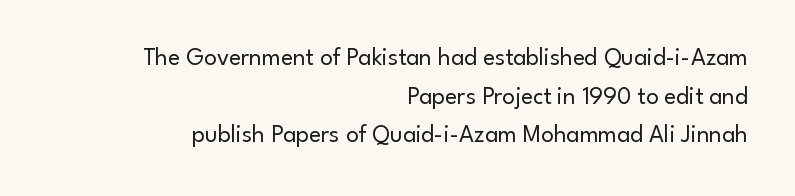
{"italic": "no", "bold": "no", "underline": "no", "align": "right", "line_spacing": "normal", "line_spacing_ratio": 1.55, "letter_spacing": "normal", "letter_spacing_em": 0.0, "glyph_px": 25}
